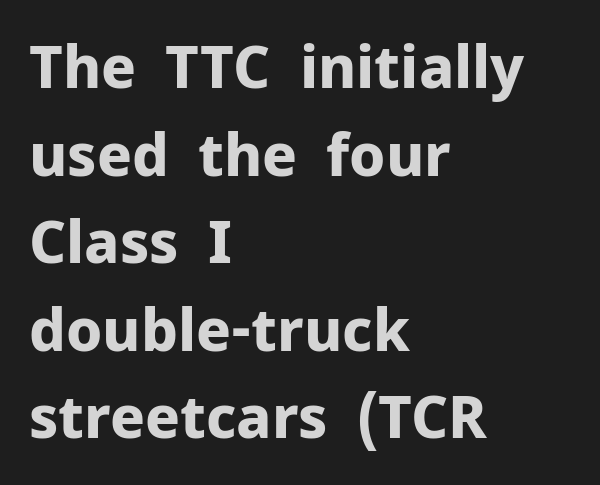
Q: Is the text bold? A: Yes.
Q: Is the text italic (slanted)? A: No, it is upright.
Q: Is the typeface a serif or a sans-serif typeface? A: Sans-serif.
Q: Is the text underlined? A: No.
Q: How is the paragraph aligned? A: Left-aligned.
Q: Is the spacing between letters normal or unusually wide? A: Normal.
Q: Is the spacing between lines tight, normal or loose? A: Normal.
Q: Width (condensed, normal, or wide)? A: Normal.
Q: Stroke contrast? A: Low.
Q: x-height? A: Medium.
Q: Monospaced? A: No.
